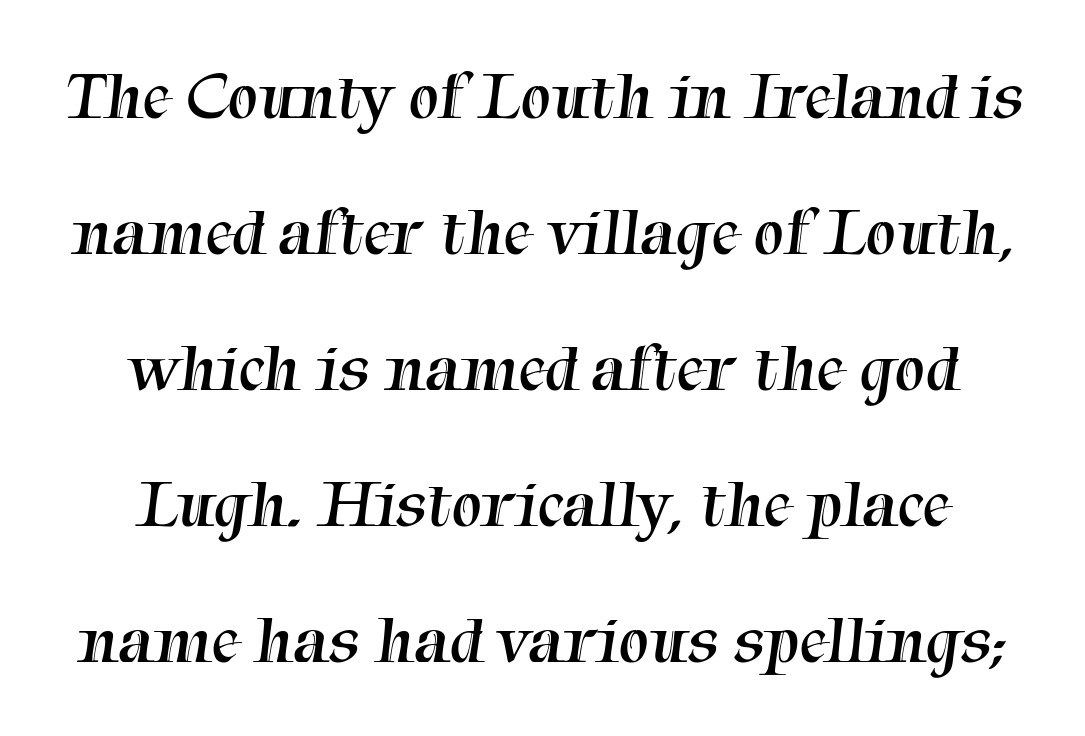
{"serif": "yes", "bold": "no", "weight": "regular", "width": "normal", "stroke_contrast": "medium", "x_height": "medium", "monospaced": "no", "underline": "no", "line_spacing": "loose", "line_spacing_ratio": 2.0, "letter_spacing": "normal", "letter_spacing_em": 0.0, "glyph_px": 68}
